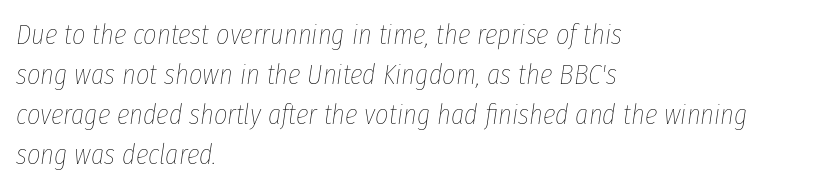
The typeface has the unassuming heft of standard copy or less. This sample has the flowing, uneven cadence of proportional lettering. No word sits above an underline. There is no visible air inserted between adjacent glyphs. If you measured baseline to baseline, you'd find a middling distance. The axis of the letterforms is tilted away from vertical.
